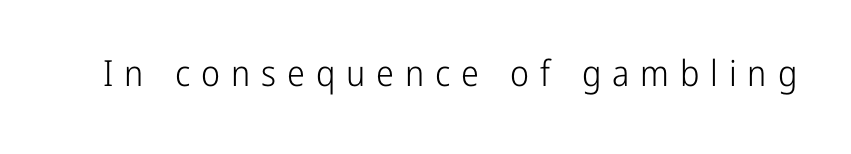
Q: Is the text bold? A: No.
Q: Is the text italic (slanted)? A: No, it is upright.
Q: Is the typeface a serif or a sans-serif typeface? A: Sans-serif.
Q: Is the text underlined? A: No.
Q: Is the spacing between letters normal or unusually wide? A: Unusually wide.
Q: Width (condensed, normal, or wide)? A: Condensed.
Q: Stroke contrast? A: Low.
Q: x-height? A: Medium.
Q: Monospaced? A: No.
